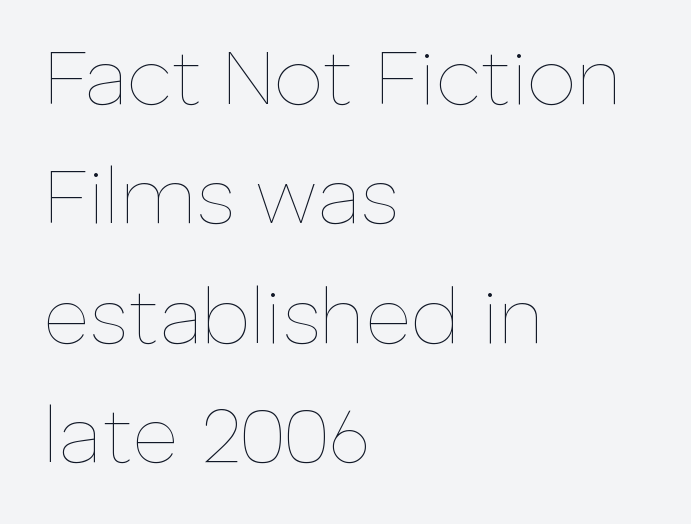
Q: Is the text bold? A: No.
Q: Is the text italic (slanted)? A: No, it is upright.
Q: Is the text underlined? A: No.
Q: How is the paragraph aligned? A: Left-aligned.
Q: Is the spacing between letters normal or unusually wide? A: Normal.
Q: Is the spacing between lines tight, normal or loose? A: Normal.
Q: Width (condensed, normal, or wide)? A: Normal.
Q: Stroke contrast? A: Low.
Q: x-height? A: Medium.
Q: Monospaced? A: No.
